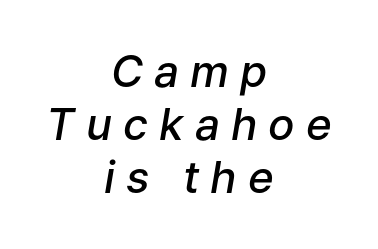
Q: Is the text bold? A: Semi-bold.
Q: Is the text italic (slanted)? A: Yes, it leans right by about 9 degrees.
Q: Is the text underlined? A: No.
Q: How is the paragraph aligned? A: Centered.
Q: Is the spacing between letters normal or unusually wide? A: Unusually wide.
Q: Width (condensed, normal, or wide)? A: Normal.
Q: Stroke contrast? A: Low.
Q: x-height? A: Medium.
Q: Monospaced? A: No.
